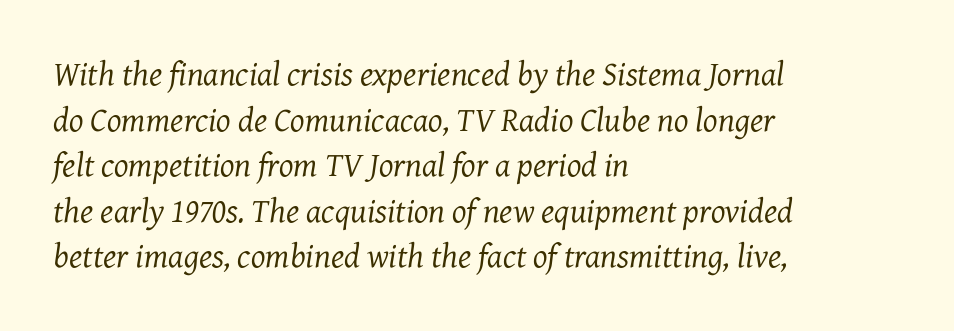
Q: Is the text bold? A: No.
Q: Is the text italic (slanted)? A: Yes, it leans right by about 7 degrees.
Q: Is the typeface a serif or a sans-serif typeface? A: Serif.
Q: Is the text underlined? A: No.
Q: How is the paragraph aligned? A: Left-aligned.
Q: Is the spacing between letters normal or unusually wide? A: Normal.
Q: Is the spacing between lines tight, normal or loose? A: Normal.
Q: Width (condensed, normal, or wide)? A: Normal.
Q: Stroke contrast? A: Medium.
Q: x-height? A: Medium.
Q: Monospaced? A: No.
